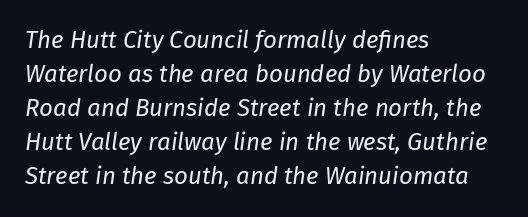
The image shows 24 px text type, italic (leaning right); set left-aligned, normal line spacing (1.42x), normal letter spacing, not underlined.
